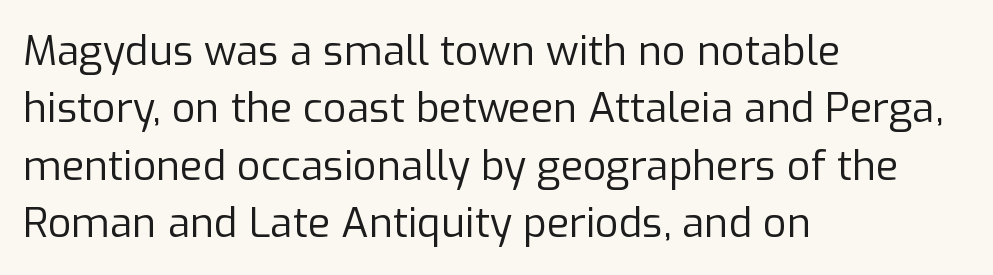
{"serif": "no", "italic": "no", "bold": "no", "weight": "regular", "width": "normal", "stroke_contrast": "low", "x_height": "medium", "monospaced": "no", "underline": "no", "align": "left", "line_spacing": "normal", "line_spacing_ratio": 1.4, "letter_spacing": "normal", "letter_spacing_em": 0.0, "glyph_px": 41}
